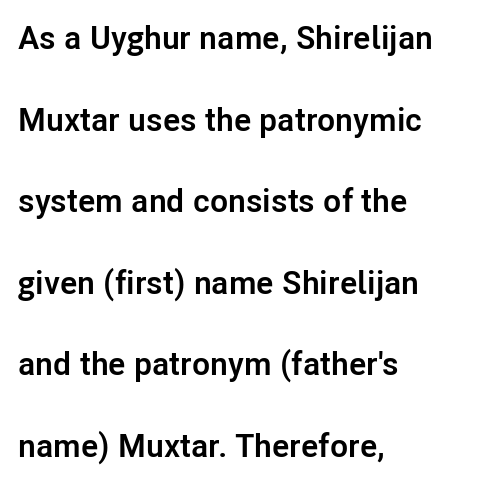
Does extra space separate the letters? No, they use regular spacing. These lines stand farther apart than default settings would place them. The face used here is proportionally spaced, like ordinary book or web type. Look at the bottom of the vertical strokes: they stop flat, with no serifs.
